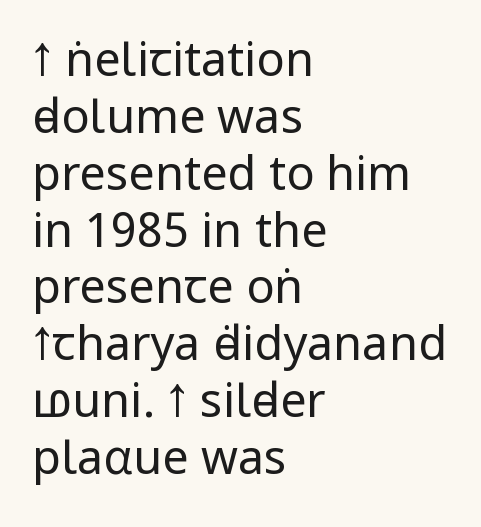
Glance below the letters and you will spot only blank space. If you drew a ruler down the left edge, every line would touch it. Stroke mass is kept to a normal reading level or below. The text was rendered using a sans face with plain stroke endings. The specimen reads as upright at a glance.
